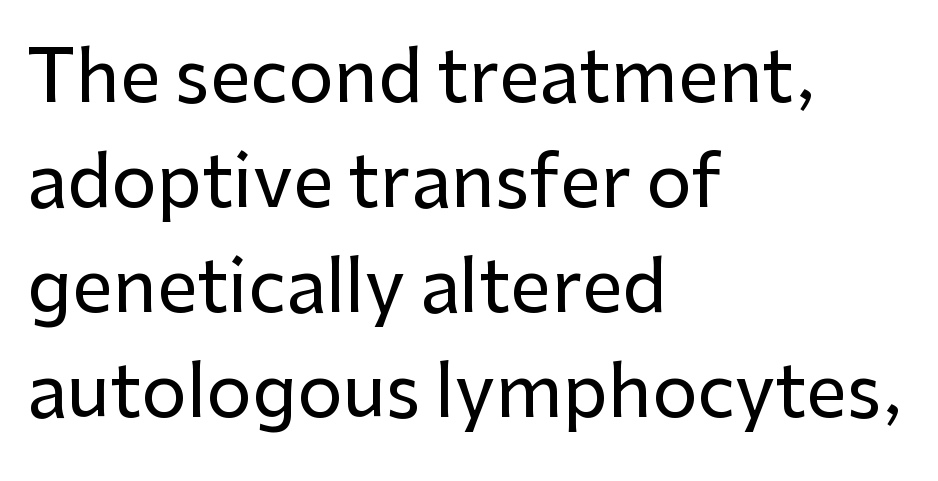
Posture: upright roman. In terms of letterspacing, this is plain default setting. The glyphs in this specimen are sans serif. Varying glyph widths throughout — classic text-font behaviour.
